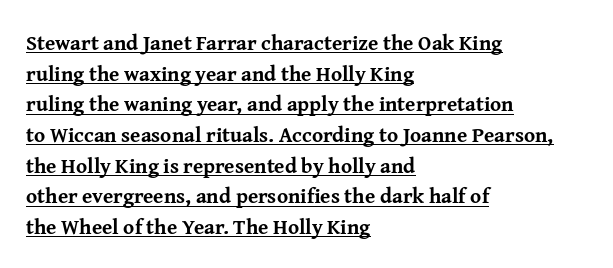
{"italic": "no", "bold": "yes", "underline": "yes", "align": "left", "line_spacing": "normal", "line_spacing_ratio": 1.46, "letter_spacing": "normal", "letter_spacing_em": 0.0, "glyph_px": 21}
